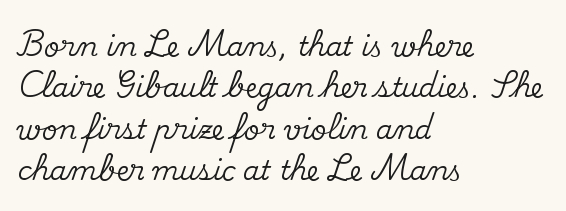
Q: Is the text italic (slanted)? A: Yes.
Q: Is the text underlined? A: No.
Q: How is the paragraph aligned? A: Left-aligned.
Q: Is the spacing between letters normal or unusually wide? A: Normal.
Q: Is the spacing between lines tight, normal or loose? A: Normal.
